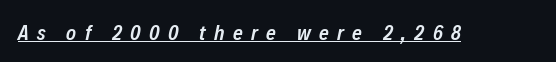
Q: Is the text bold? A: Semi-bold.
Q: Is the text italic (slanted)? A: Yes, it leans right by about 12 degrees.
Q: Is the text underlined? A: Yes.
Q: Is the spacing between letters normal or unusually wide? A: Unusually wide.
